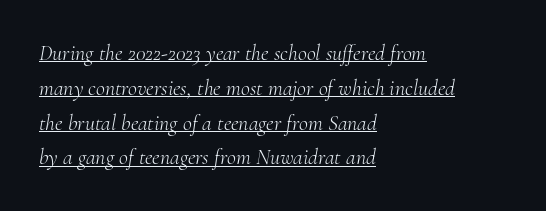
These characters rest on top of a visible drawn line. Stem width sits at or under what a default text font uses. Nothing unusual about the tracking: characters are spaced as the font intends. The lettering tilts uniformly, giving the passage an italic look.
